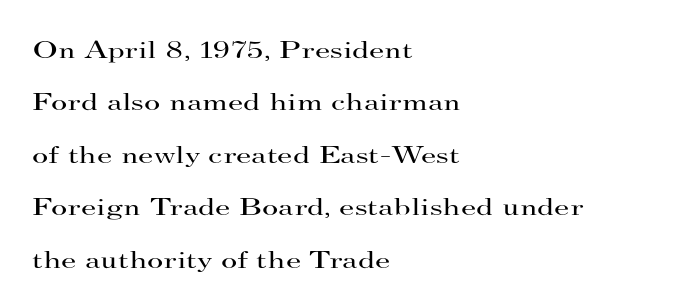
Q: Is the text bold? A: No.
Q: Is the text italic (slanted)? A: No, it is upright.
Q: Is the text underlined? A: No.
Q: How is the paragraph aligned? A: Left-aligned.
Q: Is the spacing between letters normal or unusually wide? A: Normal.
Q: Is the spacing between lines tight, normal or loose? A: Loose.
